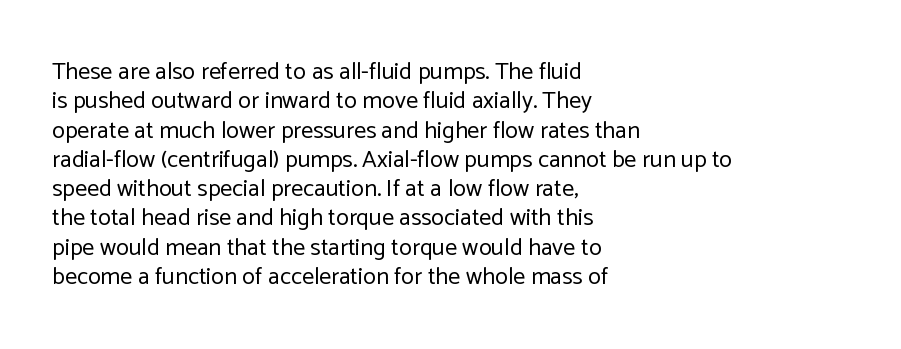
The image shows 24 px text type, upright; set left-aligned, line spacing 1.22x, normal letter spacing, not underlined.
